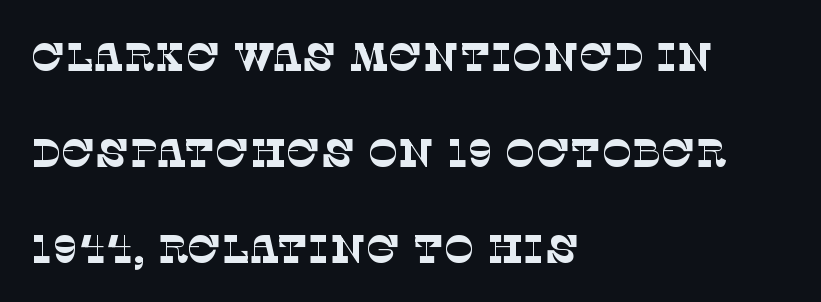
The strip under each line holds only bare page. Think of a printed novel: that variable character pitch is what you see here. Does extra space separate the letters? No, they use regular spacing. A student would call this left alignment; a typographer would say flush left, rag right. Vertically, the passage feels expansive, rows floating well apart.
